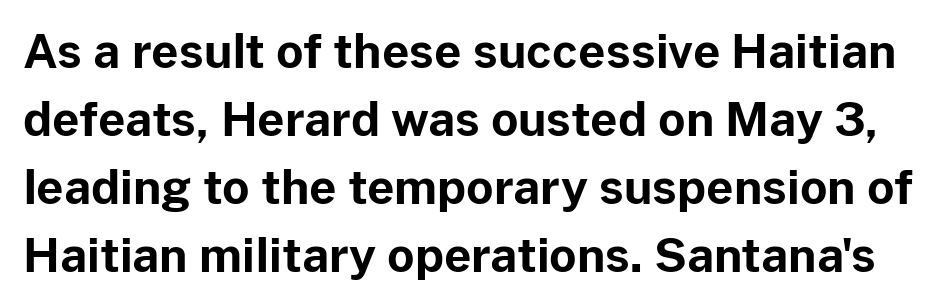
{"serif": "no", "italic": "no", "bold": "yes", "weight": "bold", "width": "normal", "stroke_contrast": "low", "x_height": "medium", "monospaced": "no", "underline": "no", "line_spacing": "normal", "line_spacing_ratio": 1.45, "letter_spacing": "normal", "letter_spacing_em": 0.0, "glyph_px": 47}
